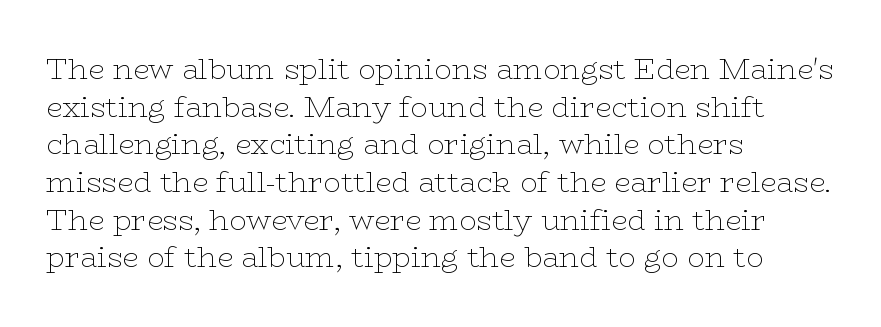
Nobody touched the tracking dial on this one. Underlining? Definitely not there. Students, observe: this is what conventionally led text looks like. The rendering anchors every line to the left-hand side. Looks like regular typesetting: each glyph gets only the width it needs. This is roman type, the default non-slanted kind.
